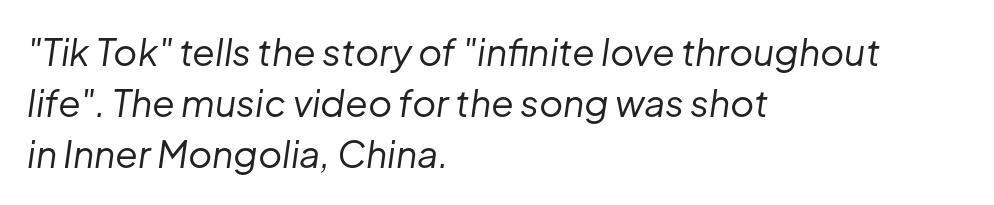
{"italic": "yes", "lean": "right", "slant_degrees": 8, "bold": "no", "weight": "regular", "width": "normal", "stroke_contrast": "low", "x_height": "medium", "monospaced": "no", "underline": "no", "align": "left", "line_spacing": "normal", "line_spacing_ratio": 1.38, "letter_spacing": "normal", "letter_spacing_em": 0.0, "glyph_px": 37}
